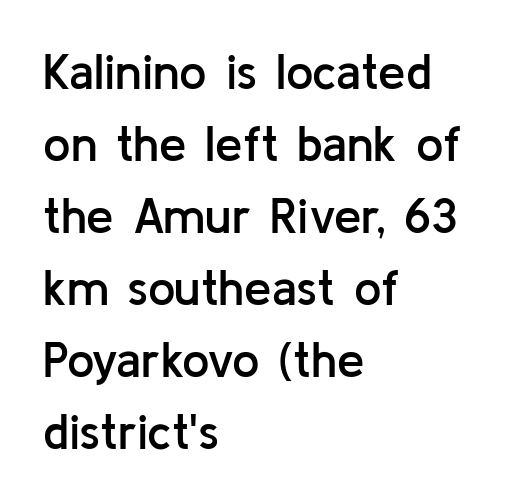
{"serif": "no", "italic": "no", "bold": "semi", "weight": "semibold", "width": "normal", "stroke_contrast": "low", "x_height": "medium", "monospaced": "no", "underline": "no", "align": "left", "line_spacing": "normal", "line_spacing_ratio": 1.47, "letter_spacing": "normal", "letter_spacing_em": 0.0, "glyph_px": 49}
